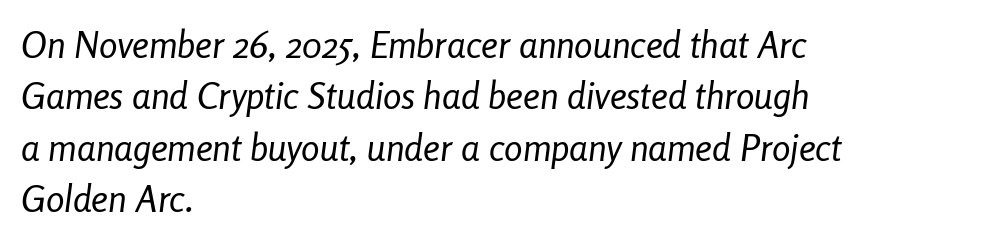
{"italic": "yes", "lean": "right", "slant_degrees": 8, "bold": "no", "weight": "regular", "width": "condensed", "stroke_contrast": "low", "x_height": "medium", "monospaced": "no", "underline": "no", "align": "left", "line_spacing": "normal", "line_spacing_ratio": 1.39, "letter_spacing": "normal", "letter_spacing_em": 0.0, "glyph_px": 37}
